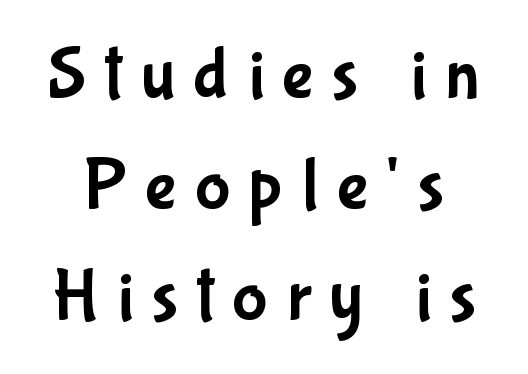
Q: Is the text italic (slanted)? A: No, it is upright.
Q: Is the typeface a serif or a sans-serif typeface? A: Sans-serif.
Q: Is the text underlined? A: No.
Q: Is the spacing between letters normal or unusually wide? A: Unusually wide.
Q: Is the spacing between lines tight, normal or loose? A: Normal.
Q: Width (condensed, normal, or wide)? A: Condensed.
Q: Stroke contrast? A: Low.
Q: x-height? A: Medium.
Q: Monospaced? A: No.
